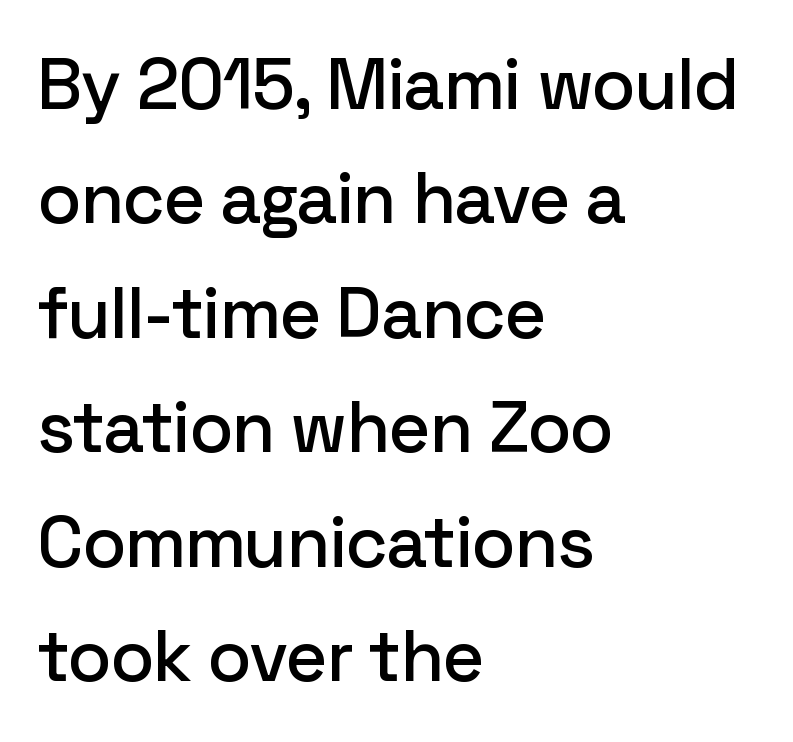
The image shows 72 px sans-serif type, upright; set left-aligned, normal line spacing (1.59x), normal letter spacing, not underlined; low stroke contrast and a medium x-height.
